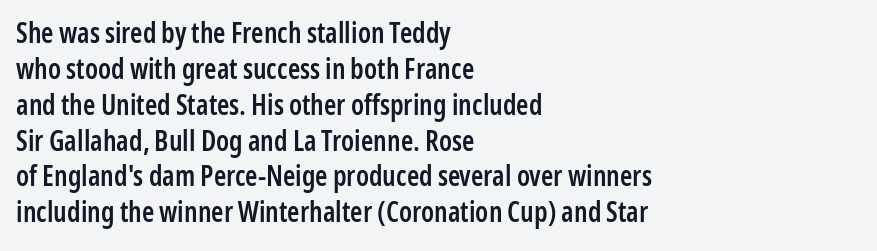
{"serif": "no", "italic": "no", "bold": "semi", "weight": "semibold", "width": "condensed", "stroke_contrast": "low", "x_height": "medium", "monospaced": "no", "underline": "no", "align": "left", "line_spacing": "normal", "line_spacing_ratio": 1.28, "letter_spacing": "normal", "letter_spacing_em": 0.0, "glyph_px": 28}
